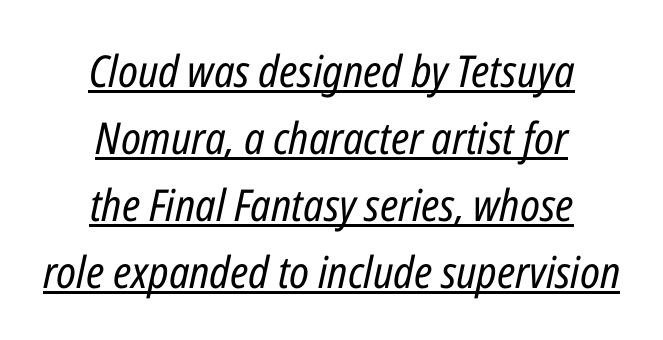
The image shows 44 px regular-weight, condensed type, italic (leaning right); set centered, normal line spacing (1.52x), normal letter spacing, underlined; low stroke contrast and a medium x-height.
